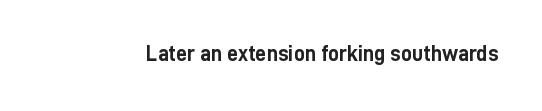
Short note: letters normally spaced. Words float on clear page, feet unadorned. The letters stand upright; this is a roman face. Heavy, bold letterforms.
